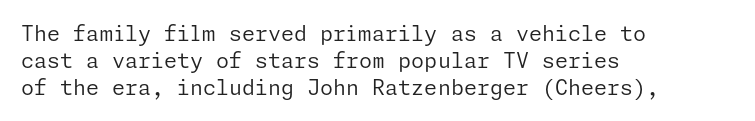
Q: Is the text bold? A: No.
Q: Is the text italic (slanted)? A: No, it is upright.
Q: Is the text underlined? A: No.
Q: How is the paragraph aligned? A: Left-aligned.
Q: Is the spacing between letters normal or unusually wide? A: Normal.
Q: Is the spacing between lines tight, normal or loose? A: Normal.
